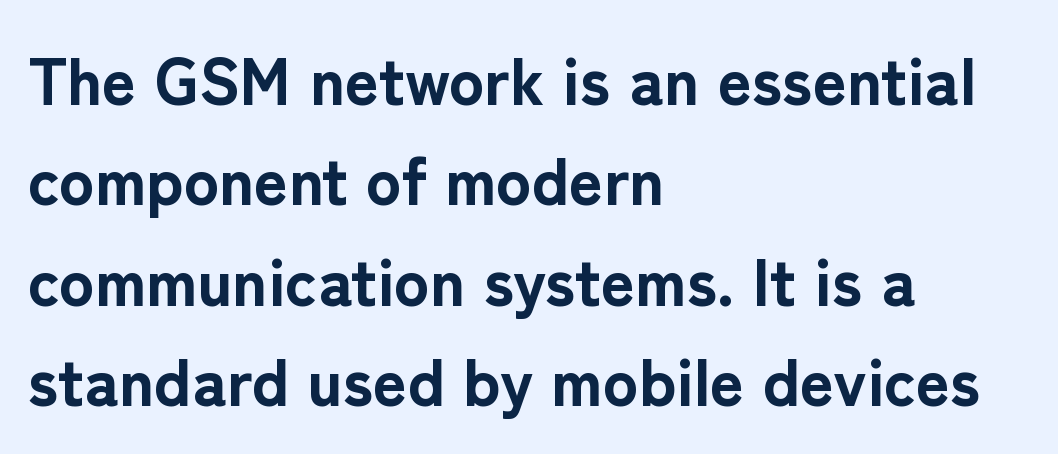
Q: Is the text bold? A: Yes.
Q: Is the text italic (slanted)? A: No, it is upright.
Q: Is the typeface a serif or a sans-serif typeface? A: Sans-serif.
Q: Is the text underlined? A: No.
Q: How is the paragraph aligned? A: Left-aligned.
Q: Is the spacing between letters normal or unusually wide? A: Normal.
Q: Is the spacing between lines tight, normal or loose? A: Normal.
Q: Width (condensed, normal, or wide)? A: Normal.
Q: Stroke contrast? A: Low.
Q: x-height? A: Medium.
Q: Monospaced? A: No.
